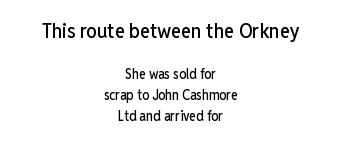
The image shows 21 px text type, upright; set centered, normal line spacing (1.5x), normal letter spacing, not underlined; the first (top) block is 1.5x larger.
